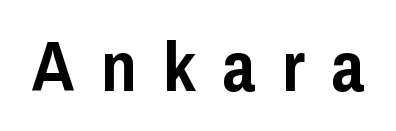
Q: Is the text bold? A: Yes.
Q: Is the text italic (slanted)? A: No, it is upright.
Q: Is the typeface a serif or a sans-serif typeface? A: Sans-serif.
Q: Is the text underlined? A: No.
Q: Is the spacing between letters normal or unusually wide? A: Unusually wide.
Q: Width (condensed, normal, or wide)? A: Condensed.
Q: Stroke contrast? A: Low.
Q: x-height? A: Medium.
Q: Monospaced? A: No.
